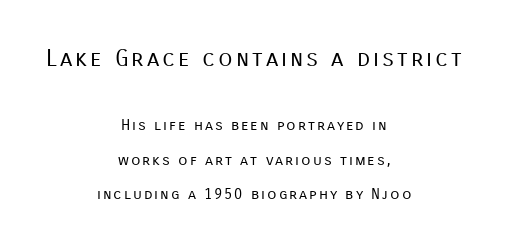
This sample uses an upright cut, with every glyph sitting square on the baseline. Think standard paragraph weight, or any step lighter than that. Any mark beneath the type? The region is blank. These two chunks differ in scale, with the top chunk taking the larger measure. Widely set lines give the paragraph a tall, airy silhouette. Every row of glyphs is offset so its center matches the block's center.
